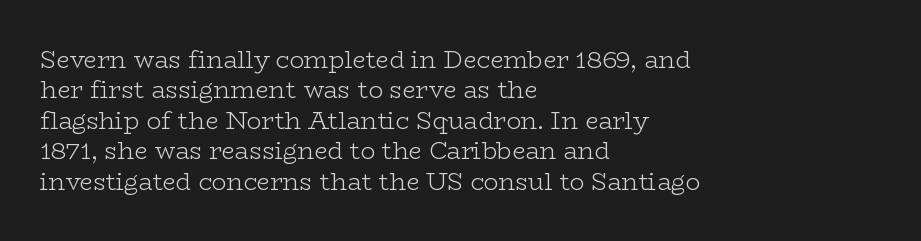
Q: Is the text bold? A: No.
Q: Is the text italic (slanted)? A: No, it is upright.
Q: Is the text underlined? A: No.
Q: How is the paragraph aligned? A: Left-aligned.
Q: Is the spacing between letters normal or unusually wide? A: Normal.
Q: Is the spacing between lines tight, normal or loose? A: Normal.
